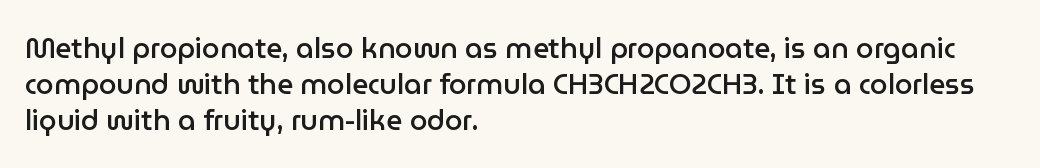
Q: Is the text bold? A: Semi-bold.
Q: Is the text italic (slanted)? A: No, it is upright.
Q: Is the typeface a serif or a sans-serif typeface? A: Sans-serif.
Q: Is the text underlined? A: No.
Q: How is the paragraph aligned? A: Left-aligned.
Q: Is the spacing between letters normal or unusually wide? A: Normal.
Q: Is the spacing between lines tight, normal or loose? A: Normal.
Q: Width (condensed, normal, or wide)? A: Normal.
Q: Stroke contrast? A: Low.
Q: x-height? A: Medium.
Q: Monospaced? A: No.
